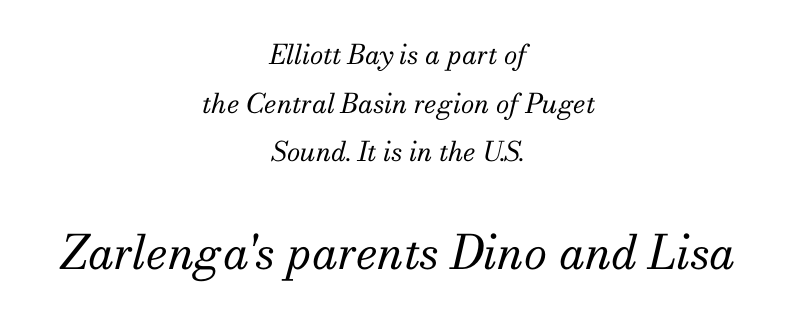
This sample has the flowing, uneven cadence of proportional lettering. Caption: multi-line text, centered on the measure. Does extra space separate the letters? No, they use regular spacing. Note: serifs present on the glyphs.
